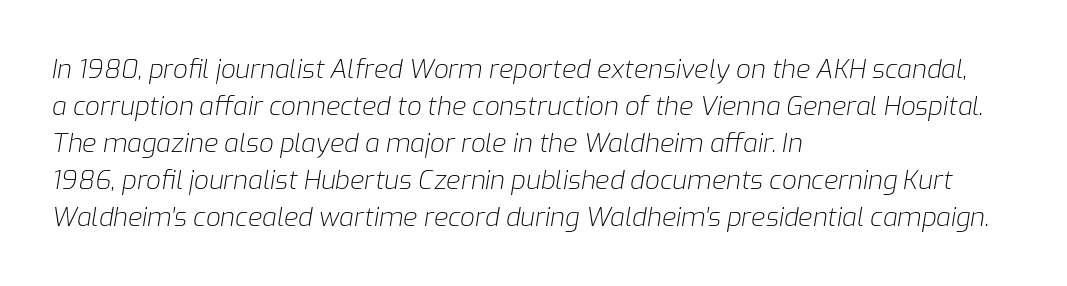
{"italic": "yes", "lean": "right", "slant_degrees": 9, "bold": "no", "underline": "no", "align": "left", "line_spacing": "normal", "line_spacing_ratio": 1.42, "letter_spacing": "normal", "letter_spacing_em": 0.0, "glyph_px": 26}
